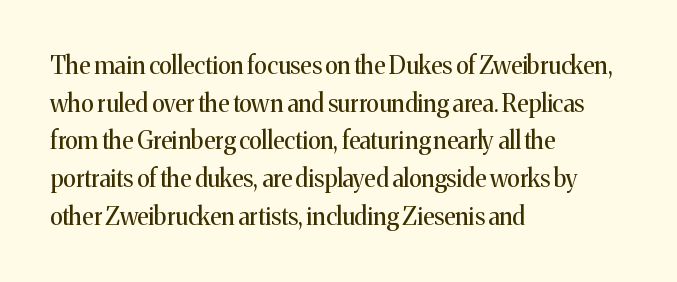
{"italic": "no", "bold": "no", "underline": "no", "align": "left", "line_spacing": "normal", "line_spacing_ratio": 1.57, "letter_spacing": "normal", "letter_spacing_em": 0.0, "glyph_px": 24}
